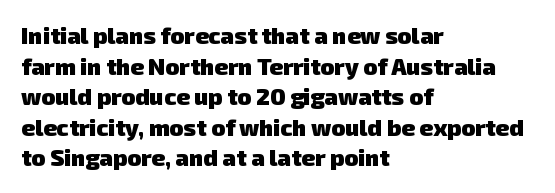
The image shows 23 px bold type; set left-aligned, normal line spacing (1.33x), normal letter spacing, not underlined.
